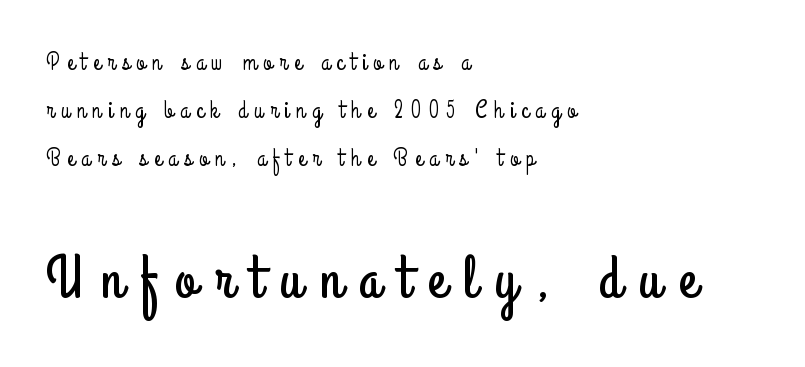
The image shows 60 px condensed sans-serif type; set left-aligned, loose line spacing (2.01x), unusually wide letter spacing (+0.3 em), not underlined; the second (bottom) block is 2.5x larger; low stroke contrast and a small x-height.
